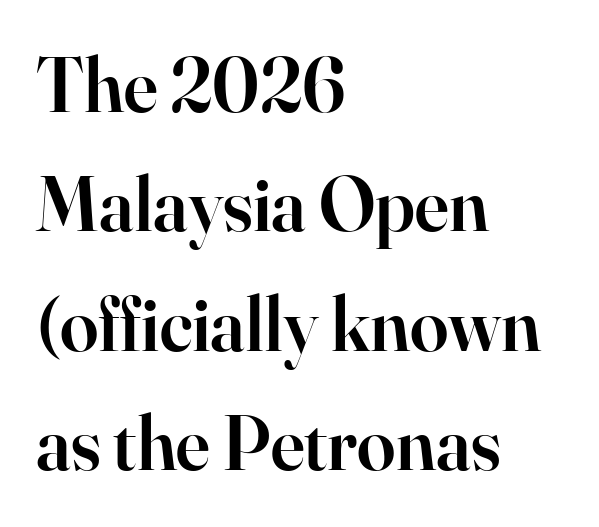
The image shows 77 px semibold serif type, upright; set left-aligned, normal line spacing (1.55x), normal letter spacing, not underlined; high stroke contrast and a small x-height.
